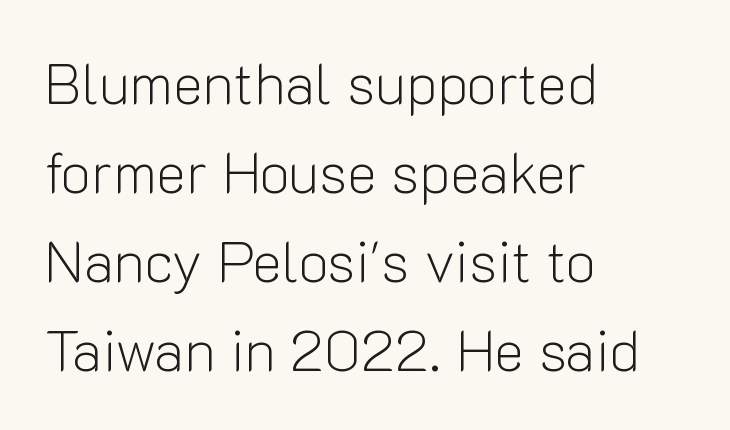
Q: Is the text bold? A: No.
Q: Is the text italic (slanted)? A: No, it is upright.
Q: Is the typeface a serif or a sans-serif typeface? A: Sans-serif.
Q: Is the text underlined? A: No.
Q: How is the paragraph aligned? A: Left-aligned.
Q: Is the spacing between letters normal or unusually wide? A: Normal.
Q: Is the spacing between lines tight, normal or loose? A: Normal.
Q: Width (condensed, normal, or wide)? A: Normal.
Q: Stroke contrast? A: Low.
Q: x-height? A: Medium.
Q: Monospaced? A: No.
